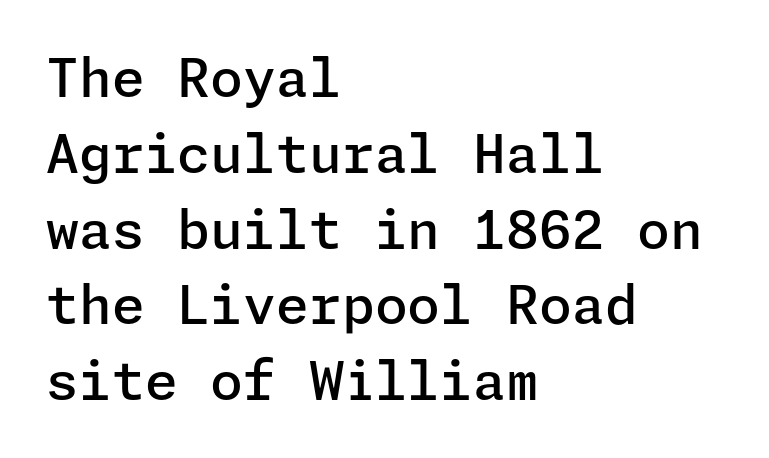
The image shows 53 px semibold sans-serif type, upright; set left-aligned, normal line spacing (1.43x), normal letter spacing, not underlined; low stroke contrast and a medium x-height.
